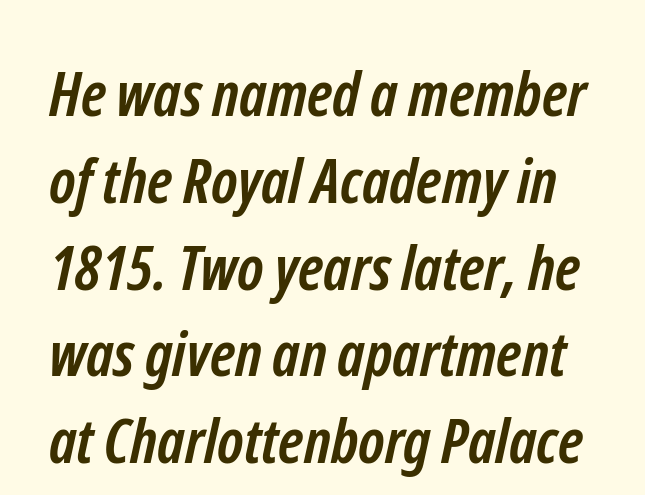
The letters carry no serifs — their stems end cleanly without finishing strokes. Every letter is thick-stroked: bold, no question. Think of a printed novel: that variable character pitch is what you see here. Characters follow at the spacing the type designer built in.
